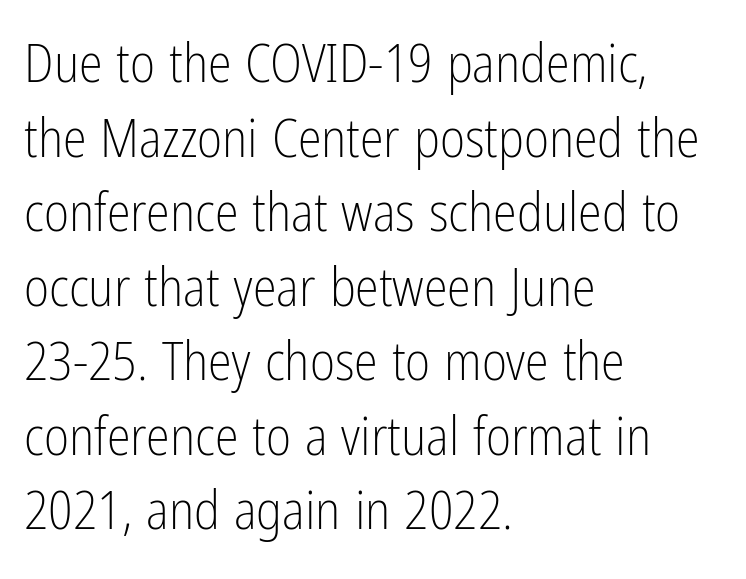
{"serif": "no", "italic": "no", "bold": "no", "weight": "light", "width": "condensed", "stroke_contrast": "low", "x_height": "medium", "monospaced": "no", "underline": "no", "align": "left", "line_spacing": "normal", "line_spacing_ratio": 1.38, "letter_spacing": "normal", "letter_spacing_em": 0.0, "glyph_px": 54}
